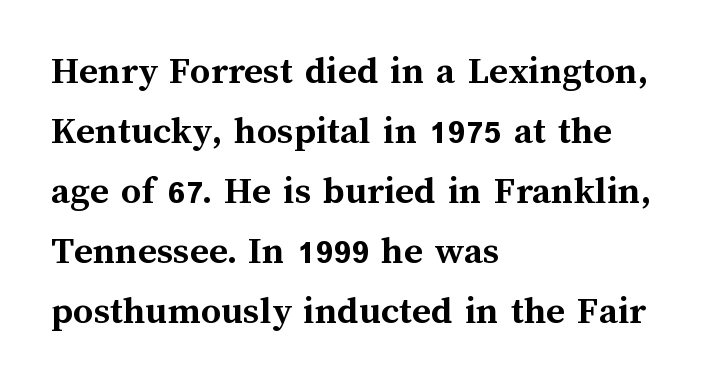
{"italic": "no", "bold": "yes", "weight": "semibold", "width": "normal", "stroke_contrast": "medium", "x_height": "medium", "monospaced": "no", "underline": "no", "align": "left", "line_spacing": "normal", "line_spacing_ratio": 1.5, "letter_spacing": "normal", "letter_spacing_em": 0.0, "glyph_px": 40}
